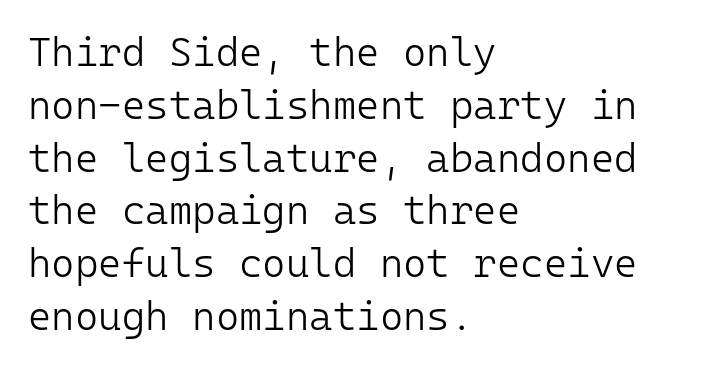
Q: Is the text bold? A: No.
Q: Is the text italic (slanted)? A: No, it is upright.
Q: Is the typeface a serif or a sans-serif typeface? A: Sans-serif.
Q: Is the text underlined? A: No.
Q: How is the paragraph aligned? A: Left-aligned.
Q: Is the spacing between letters normal or unusually wide? A: Normal.
Q: Is the spacing between lines tight, normal or loose? A: Normal.
Q: Width (condensed, normal, or wide)? A: Normal.
Q: Stroke contrast? A: Low.
Q: x-height? A: Medium.
Q: Monospaced? A: Yes.
